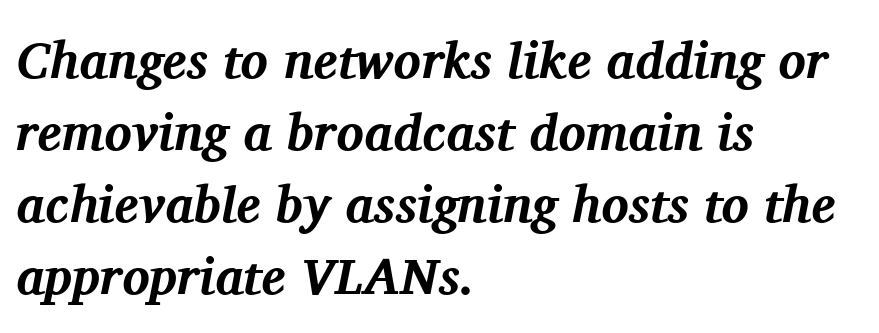
{"serif": "yes", "italic": "yes", "lean": "right", "slant_degrees": 11, "bold": "yes", "weight": "bold", "width": "normal", "stroke_contrast": "medium", "x_height": "medium", "monospaced": "no", "underline": "no", "align": "left", "line_spacing": "normal", "line_spacing_ratio": 1.41, "letter_spacing": "normal", "letter_spacing_em": 0.0, "glyph_px": 51}
